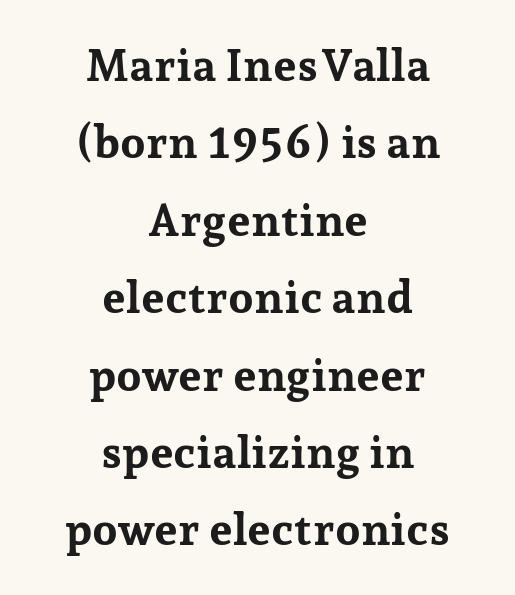
Has an underline been added? It has not. I'd describe the lettering as bold — thick and assertive. The typesetter chose a symmetrical, centered arrangement here. The passage shown is typed in a proportional face where columns would drift. Is there any slant? The stems are plumb.
